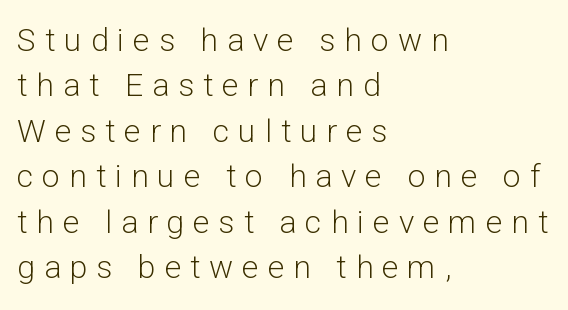
{"serif": "no", "italic": "no", "bold": "no", "weight": "light", "width": "normal", "stroke_contrast": "low", "x_height": "medium", "monospaced": "no", "underline": "no", "align": "left", "line_spacing": "normal", "line_spacing_ratio": 1.42, "letter_spacing": "wide", "letter_spacing_em": 0.28, "glyph_px": 32}
